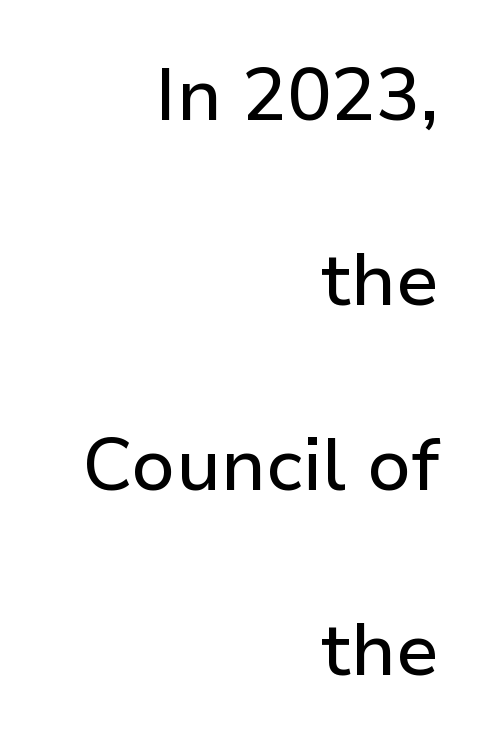
Q: Is the text italic (slanted)? A: No, it is upright.
Q: Is the typeface a serif or a sans-serif typeface? A: Sans-serif.
Q: Is the text underlined? A: No.
Q: How is the paragraph aligned? A: Right-aligned.
Q: Is the spacing between letters normal or unusually wide? A: Normal.
Q: Is the spacing between lines tight, normal or loose? A: Loose.
Q: Width (condensed, normal, or wide)? A: Normal.
Q: Stroke contrast? A: Low.
Q: x-height? A: Medium.
Q: Monospaced? A: No.
